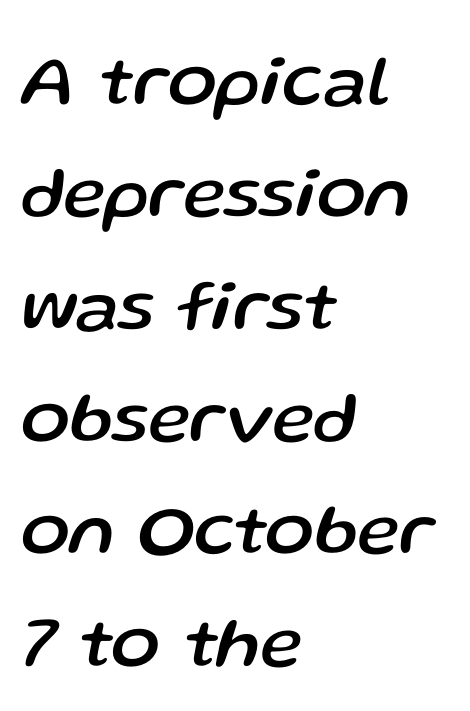
Q: Is the text italic (slanted)? A: Yes, it leans right by about 13 degrees.
Q: Is the text underlined? A: No.
Q: How is the paragraph aligned? A: Left-aligned.
Q: Is the spacing between letters normal or unusually wide? A: Normal.
Q: Is the spacing between lines tight, normal or loose? A: Normal.
Q: Width (condensed, normal, or wide)? A: Normal.
Q: Stroke contrast? A: Low.
Q: x-height? A: Medium.
Q: Monospaced? A: No.
